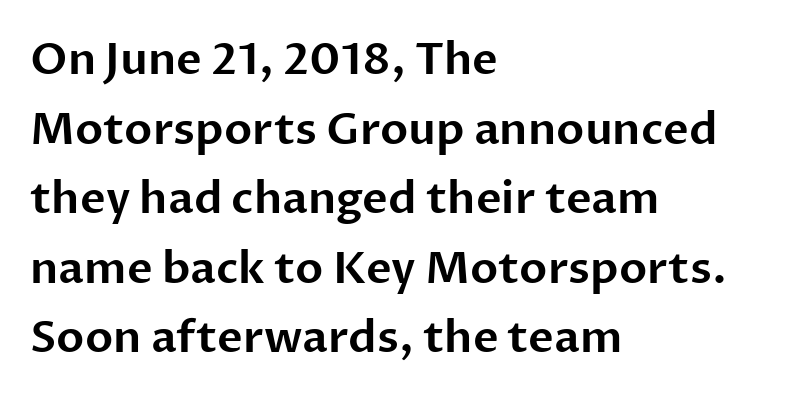
Short and long lines alike share a common starting point at left. Line spacing here is normal. Rendered with straight, roman letterforms. Is the letter spacing exaggerated? No — it looks like the ordinary default.
